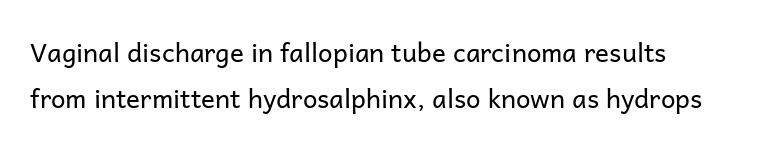
The image shows 26 px text type, upright; set left-aligned, line spacing 1.77x, normal letter spacing, not underlined.
